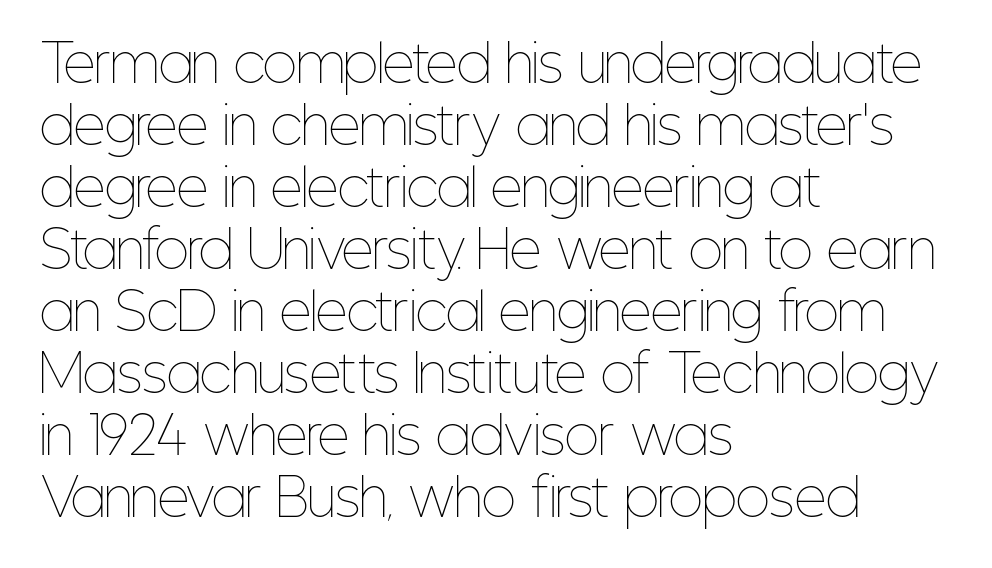
This is the regular roman posture of the typeface. The gap between lines stays unmarked. On a weight scale, this lands at 450 or below. Horizontally, the lines are justified to the leading edge only.
